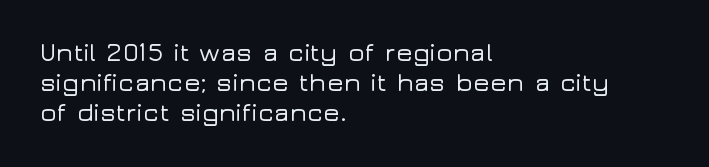
The image shows 25 px text type, upright; set left-aligned, line spacing 1.21x, normal letter spacing, not underlined.
